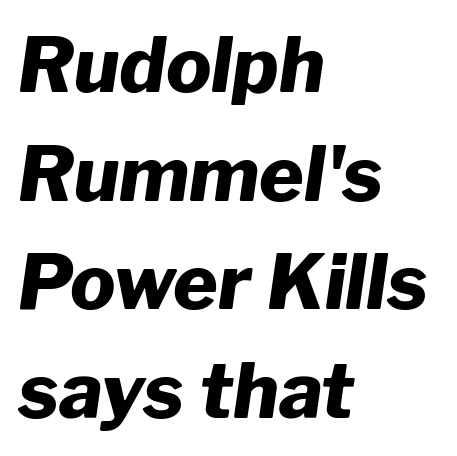
The image shows 76 px heavy type, italic (leaning right); set left-aligned, normal line spacing (1.43x), normal letter spacing, not underlined; low stroke contrast and a medium x-height.
